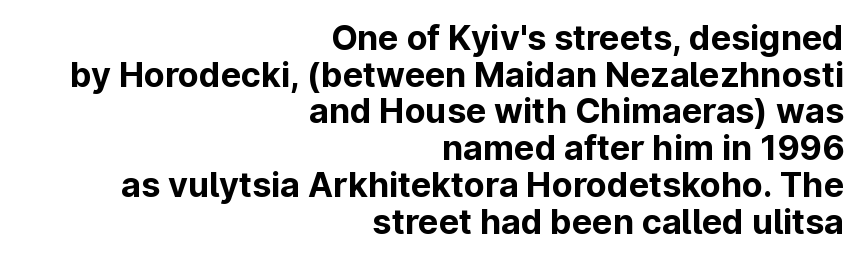
Layout note: lines flush right. On the weight axis this lands at bold, roughly 700. Descenders are the only things crossing below the line. Tightly led — the rows are bunched.
